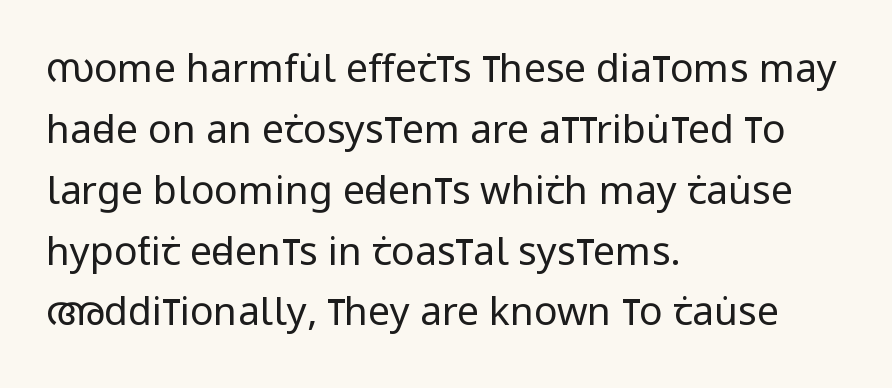
Q: Is the text bold? A: No.
Q: Is the text italic (slanted)? A: No, it is upright.
Q: Is the typeface a serif or a sans-serif typeface? A: Sans-serif.
Q: Is the text underlined? A: No.
Q: How is the paragraph aligned? A: Left-aligned.
Q: Is the spacing between letters normal or unusually wide? A: Normal.
Q: Is the spacing between lines tight, normal or loose? A: Normal.
Q: Width (condensed, normal, or wide)? A: Condensed.
Q: Stroke contrast? A: Low.
Q: x-height? A: Large.
Q: Monospaced? A: No.
